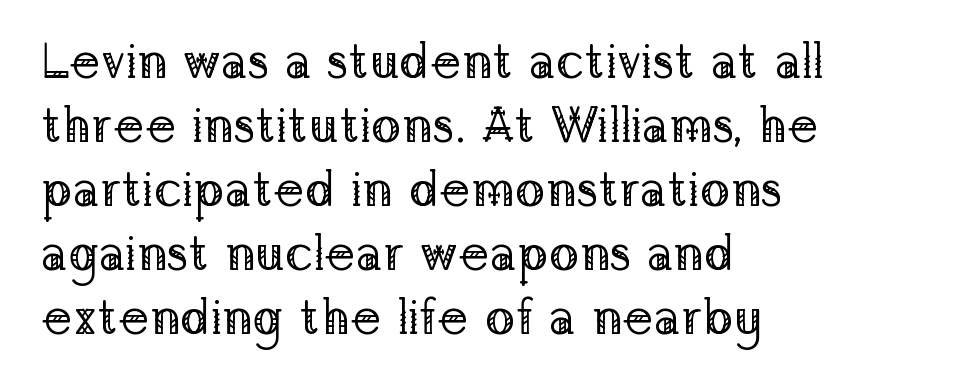
This sample is left-justified, so line endings fall wherever the words run out. These lines keep a tight, regular rhythm from letter to letter. Students, observe: this is what conventionally led text looks like. No heavy texture on the line: the type isn't bold. Do the characters align in a grid? No, the font is proportional.
